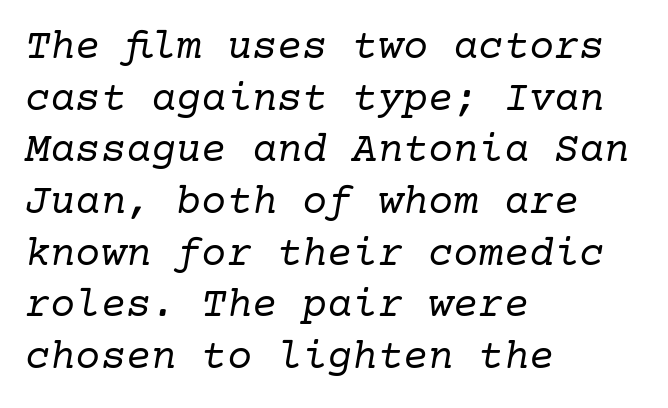
The image shows 42 px regular-weight serif type, italic (leaning right); set left-aligned, line spacing 1.23x, normal letter spacing, not underlined; low stroke contrast and a medium x-height.
